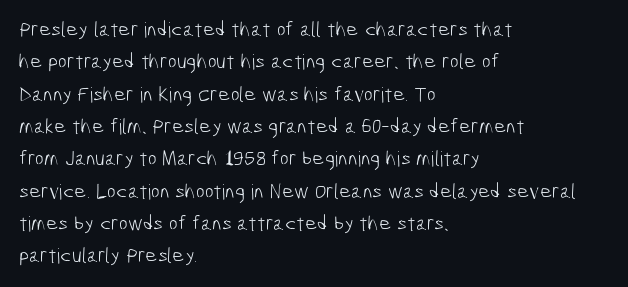
Q: Is the text bold? A: No.
Q: Is the text underlined? A: No.
Q: How is the paragraph aligned? A: Left-aligned.
Q: Is the spacing between letters normal or unusually wide? A: Normal.
Q: Is the spacing between lines tight, normal or loose? A: Normal.
